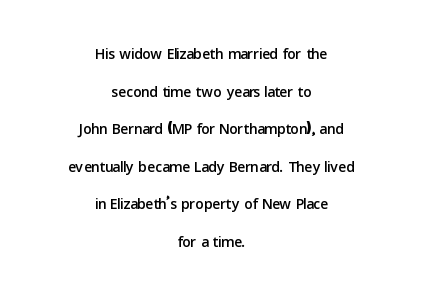
Q: Is the text italic (slanted)? A: No, it is upright.
Q: Is the text underlined? A: No.
Q: How is the paragraph aligned? A: Centered.
Q: Is the spacing between letters normal or unusually wide? A: Normal.
